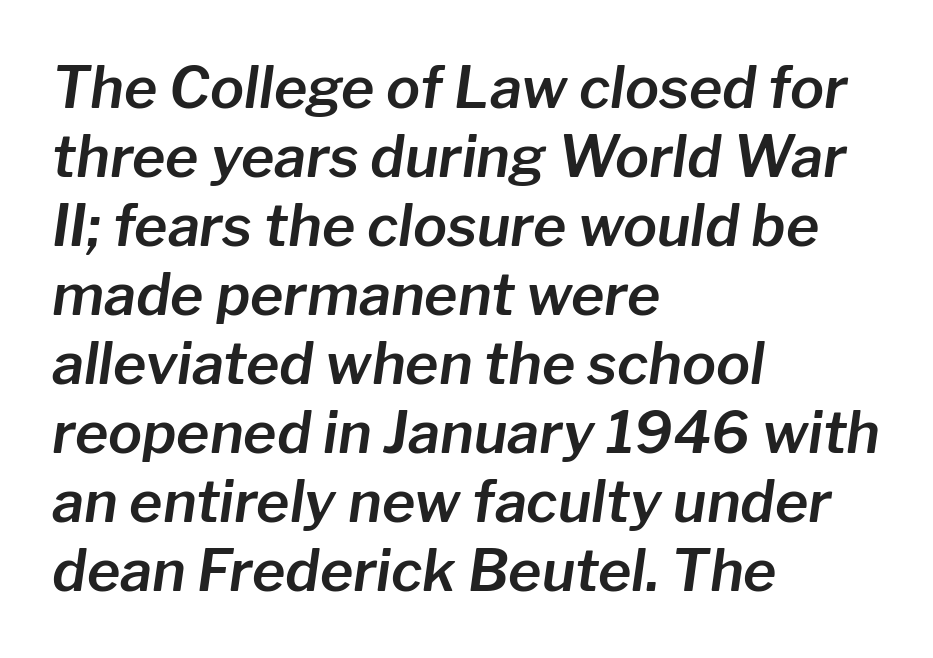
Q: Is the text italic (slanted)? A: Yes, it leans right by about 8 degrees.
Q: Is the text underlined? A: No.
Q: How is the paragraph aligned? A: Left-aligned.
Q: Is the spacing between letters normal or unusually wide? A: Normal.
Q: Width (condensed, normal, or wide)? A: Normal.
Q: Stroke contrast? A: Low.
Q: x-height? A: Medium.
Q: Monospaced? A: No.
